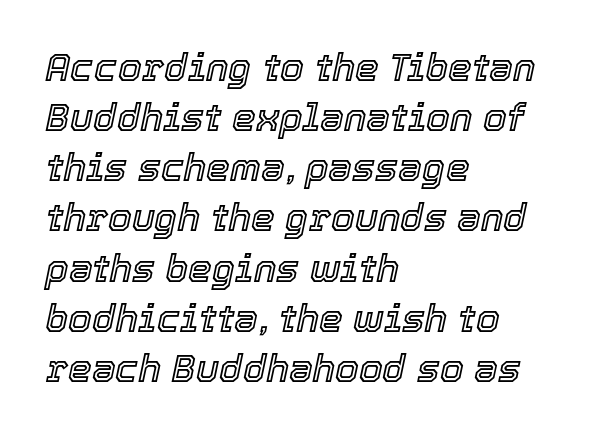
The image shows 38 px text type, italic (leaning right); set left-aligned, normal line spacing (1.32x), normal letter spacing, not underlined; a medium x-height.
